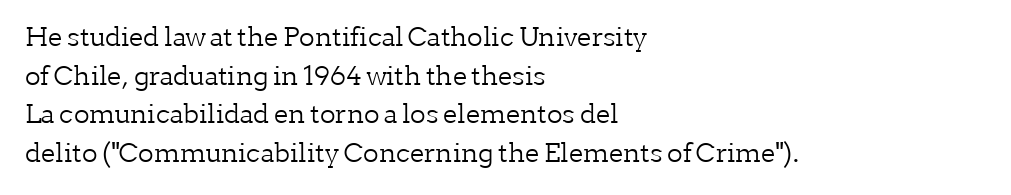
{"italic": "no", "bold": "no", "underline": "no", "align": "left", "line_spacing": "normal", "line_spacing_ratio": 1.49, "letter_spacing": "normal", "letter_spacing_em": 0.0, "glyph_px": 26}
